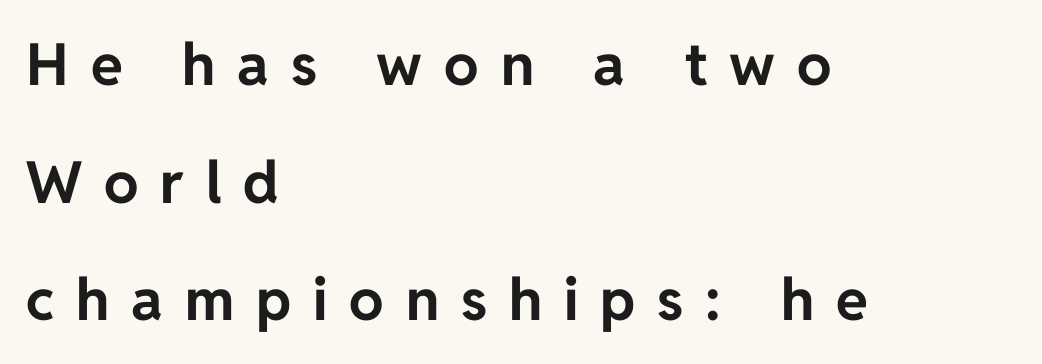
The image shows 58 px bold sans-serif type, upright; set left-aligned, loose line spacing (2.03x), unusually wide letter spacing (+0.38 em), not underlined; low stroke contrast and a medium x-height.
